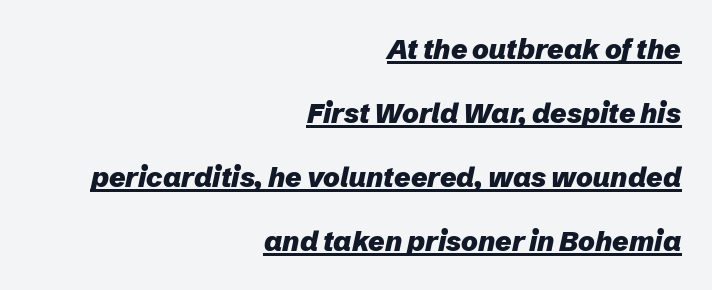
Q: Is the text bold? A: Yes.
Q: Is the text italic (slanted)? A: Yes, it leans right by about 12 degrees.
Q: Is the text underlined? A: Yes.
Q: How is the paragraph aligned? A: Right-aligned.
Q: Is the spacing between letters normal or unusually wide? A: Normal.
Q: Is the spacing between lines tight, normal or loose? A: Loose.
Q: Width (condensed, normal, or wide)? A: Normal.
Q: Stroke contrast? A: Low.
Q: x-height? A: Medium.
Q: Monospaced? A: No.
